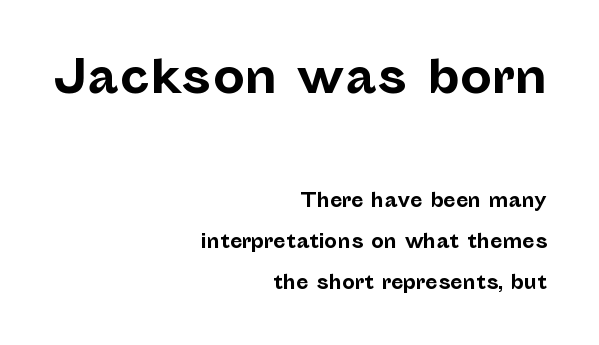
Q: Is the text bold? A: Yes.
Q: Is the text italic (slanted)? A: No, it is upright.
Q: Is the typeface a serif or a sans-serif typeface? A: Sans-serif.
Q: Is the text underlined? A: No.
Q: How is the paragraph aligned? A: Right-aligned.
Q: Is the spacing between letters normal or unusually wide? A: Normal.
Q: Is the spacing between lines tight, normal or loose? A: Loose.
Q: Which block of text is set in a larger size, the first (top) or the second (bottom)? A: The first (top) one.
Q: Width (condensed, normal, or wide)? A: Normal.
Q: Stroke contrast? A: Low.
Q: x-height? A: Medium.
Q: Monospaced? A: No.
